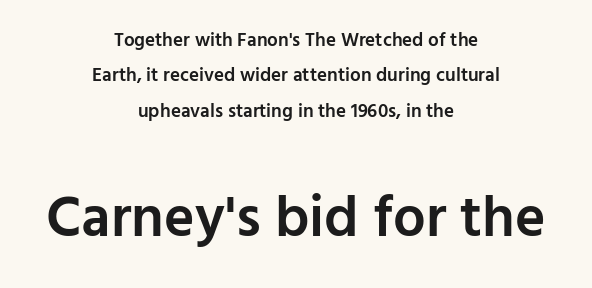
{"serif": "no", "italic": "no", "bold": "semi", "weight": "semibold", "width": "normal", "stroke_contrast": "low", "x_height": "medium", "monospaced": "no", "underline": "no", "align": "center", "line_spacing_ratio": 1.86, "letter_spacing": "normal", "letter_spacing_em": 0.0, "larger_block": "second", "size_ratio": 3.05, "glyph_px": 58}
